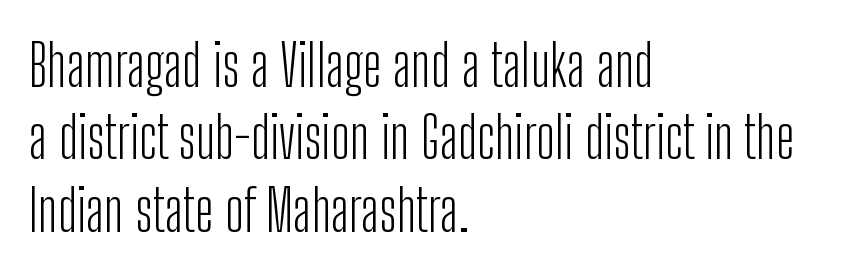
The image shows 58 px light, condensed sans-serif type, upright; set left-aligned, normal line spacing (1.25x), normal letter spacing, not underlined; low stroke contrast and a medium x-height.
